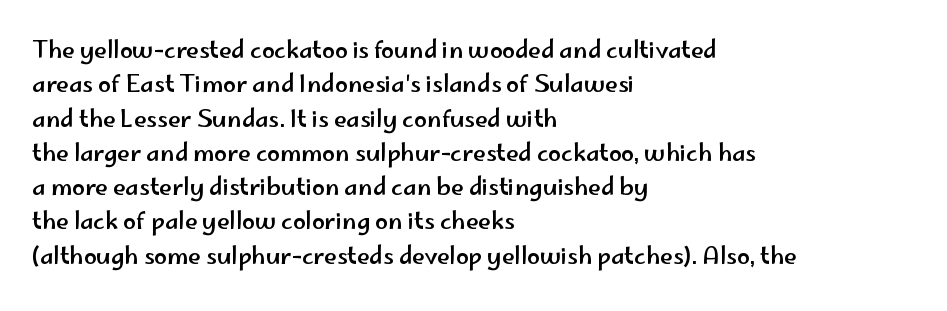
If you drew a ruler down the left edge, every line would touch it. Any mark beneath the type? The region is blank. Vertical spacing — default. It's the straight-up-and-down kind of type.
